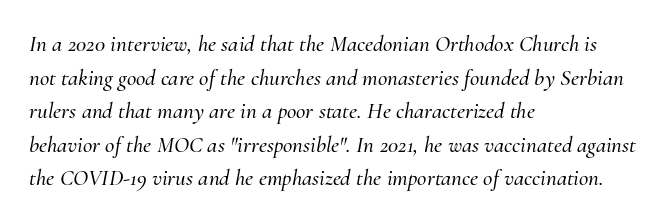
Descender tails drop into unmarked territory. Leading matches the norm, producing a regular column. Does the lettering tilt? It does — this is italic. What stands out about the letter spacing? Nothing — it is the standard amount.
